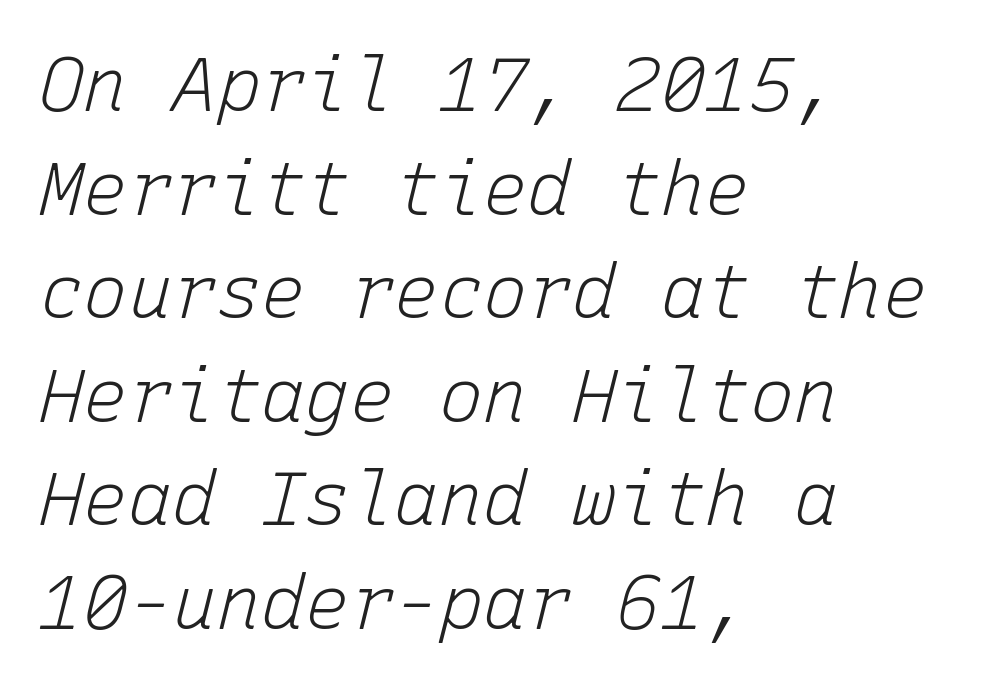
The rendering anchors every line to the left-hand side. Each letter, wide or thin by design, is forced into the same width here. Regular leading. Letters have the restrained weight of plain body copy at most. The horizontal fit of the characters is conventional and even. Yep, that's italic — everything's leaning.
